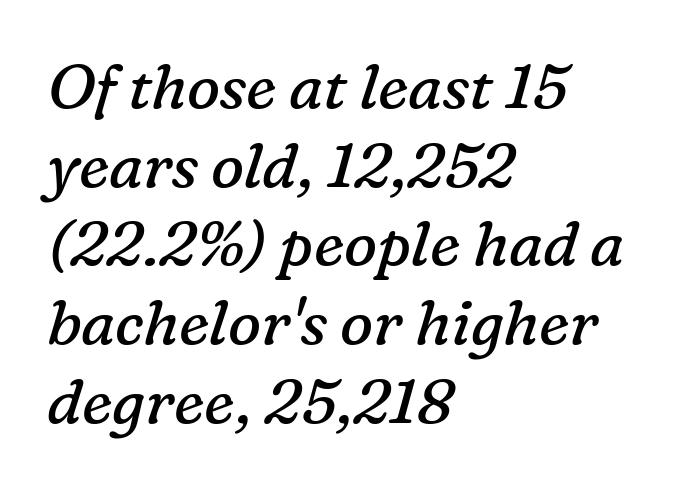
{"serif": "yes", "italic": "yes", "lean": "right", "slant_degrees": 16, "bold": "no", "weight": "regular", "width": "normal", "stroke_contrast": "low", "x_height": "medium", "monospaced": "no", "underline": "no", "align": "left", "line_spacing": "normal", "line_spacing_ratio": 1.27, "letter_spacing": "normal", "letter_spacing_em": 0.0, "glyph_px": 62}
